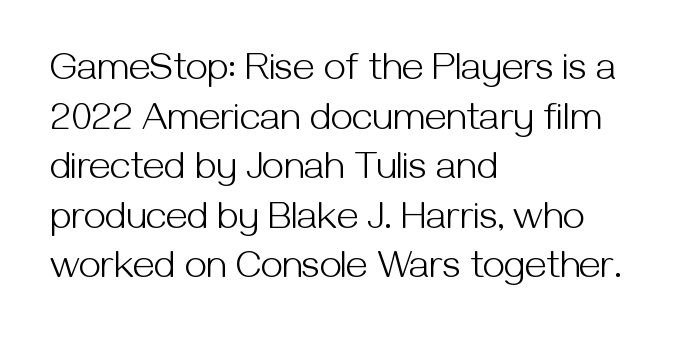
Q: Is the text bold? A: No.
Q: Is the text italic (slanted)? A: No, it is upright.
Q: Is the typeface a serif or a sans-serif typeface? A: Sans-serif.
Q: Is the text underlined? A: No.
Q: How is the paragraph aligned? A: Left-aligned.
Q: Is the spacing between letters normal or unusually wide? A: Normal.
Q: Is the spacing between lines tight, normal or loose? A: Normal.
Q: Width (condensed, normal, or wide)? A: Normal.
Q: Stroke contrast? A: Medium.
Q: x-height? A: Medium.
Q: Monospaced? A: No.
